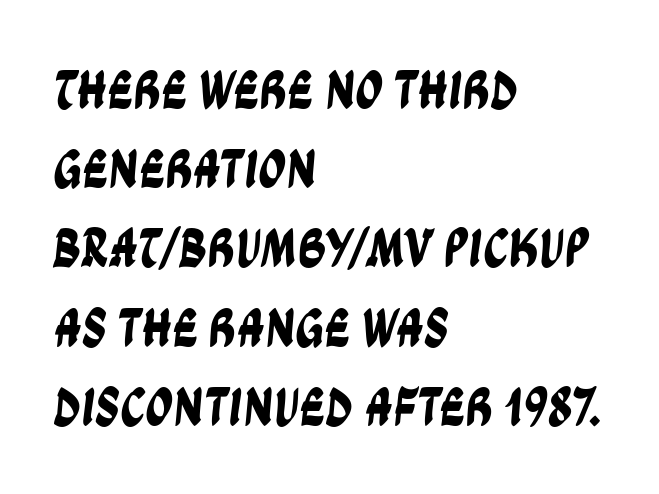
These lines are rendered in a variable-pitch font. The passage shown stacks its lines at a standard gap. Nobody drew a line under any word here. A sans-serif font was chosen for this passage.
